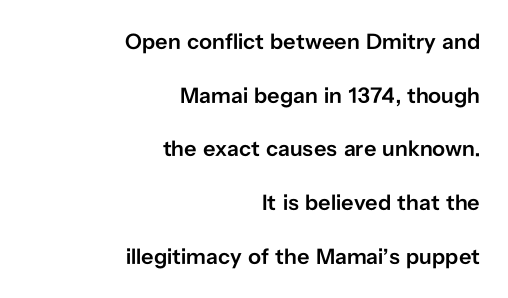
The image shows 22 px text type, upright; set right-aligned, loose line spacing (2.44x), normal letter spacing, not underlined.
